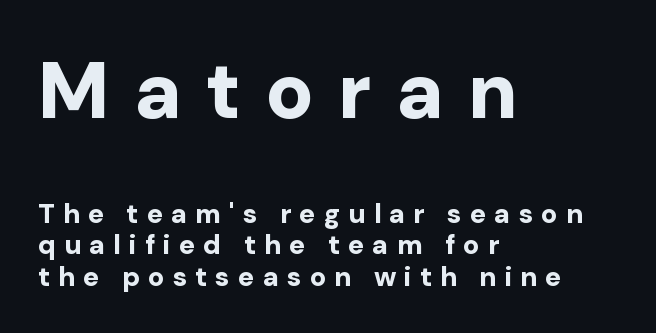
{"serif": "no", "italic": "no", "bold": "yes", "weight": "bold", "width": "normal", "stroke_contrast": "low", "x_height": "medium", "monospaced": "no", "underline": "no", "align": "left", "line_spacing_ratio": 1.17, "letter_spacing": "wide", "letter_spacing_em": 0.3, "larger_block": "first", "size_ratio": 2.96, "glyph_px": 80}
